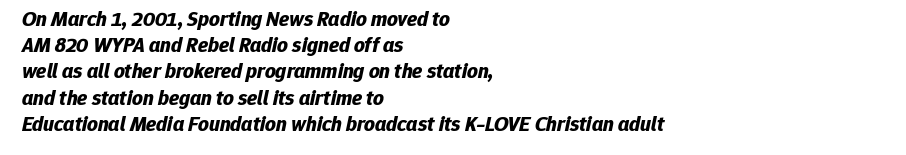
The image shows 21 px bold type, italic (leaning right); set left-aligned, normal line spacing (1.25x), normal letter spacing, not underlined.
